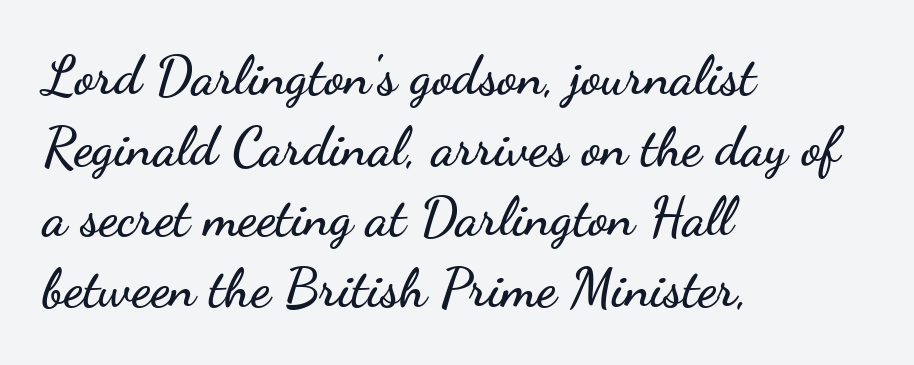
Observe the absence of serifs on each vertical stroke in this sample. Line spacing here is normal. The text block is weighted toward the left margin, trailing off unevenly rightward. The rendering uses natural spacing where letterforms have individual widths. The passage shown has conventional tracking throughout.
